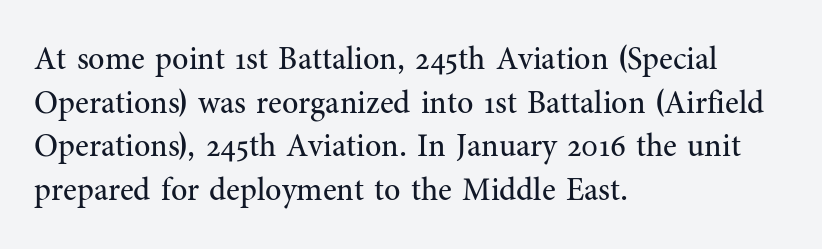
The image shows 32 px regular-weight serif type, upright; set left-aligned, normal line spacing (1.36x), normal letter spacing, not underlined; medium stroke contrast and a medium x-height.
